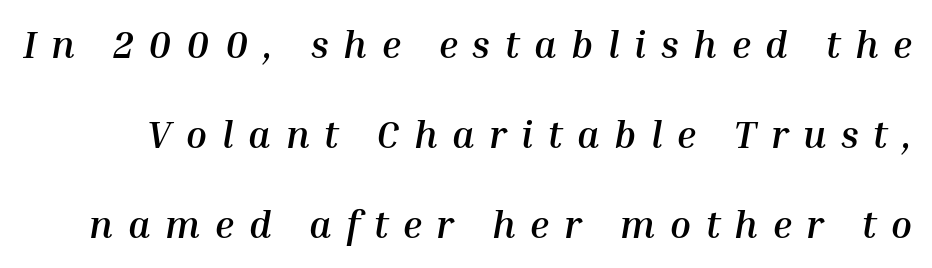
{"italic": "yes", "lean": "right", "slant_degrees": 10, "bold": "yes", "weight": "semibold", "width": "normal", "stroke_contrast": "medium", "x_height": "medium", "monospaced": "no", "underline": "no", "line_spacing": "loose", "line_spacing_ratio": 2.37, "letter_spacing": "wide", "letter_spacing_em": 0.39, "glyph_px": 38}
